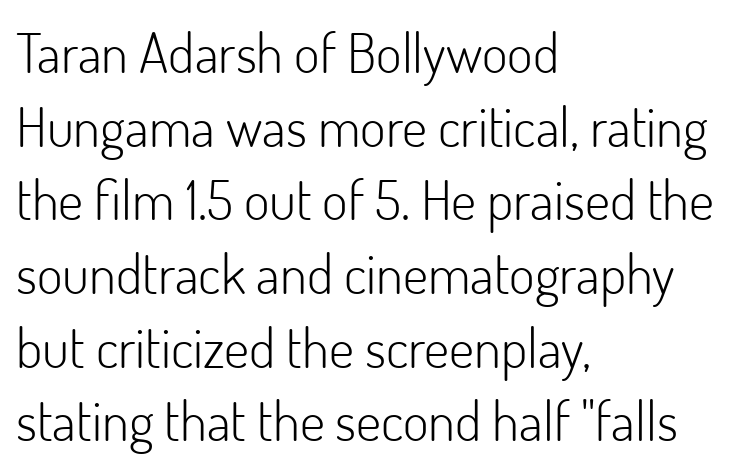
{"serif": "no", "italic": "no", "bold": "no", "weight": "light", "width": "normal", "stroke_contrast": "low", "x_height": "small", "monospaced": "no", "underline": "no", "align": "left", "line_spacing": "normal", "line_spacing_ratio": 1.34, "letter_spacing": "normal", "letter_spacing_em": 0.0, "glyph_px": 55}
